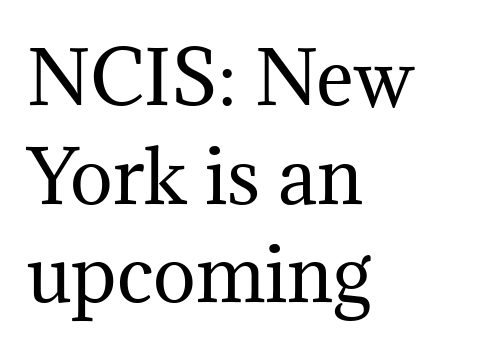
{"serif": "yes", "italic": "no", "bold": "no", "weight": "regular", "width": "normal", "stroke_contrast": "medium", "x_height": "medium", "monospaced": "no", "underline": "no", "align": "left", "line_spacing": "normal", "line_spacing_ratio": 1.37, "letter_spacing": "normal", "letter_spacing_em": 0.0, "glyph_px": 72}
